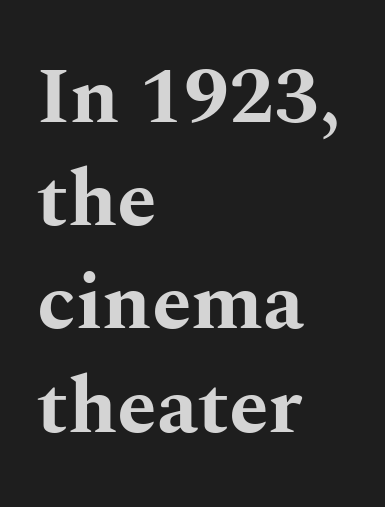
The image shows 80 px bold, wide serif type, upright; set left-aligned, normal line spacing (1.29x), normal letter spacing, not underlined; medium stroke contrast and a medium x-height.
